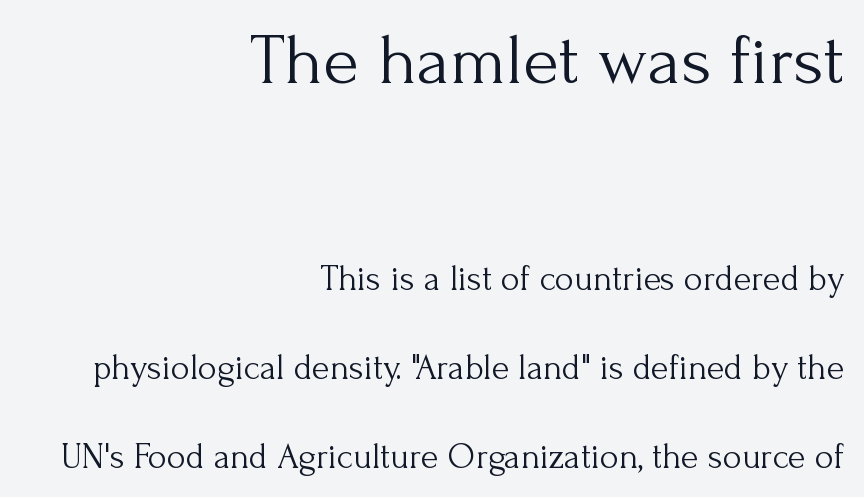
These lines are composed in type with serifs. Interline gaps are noticeably wide in this sample. The typesetter chose a ragged-left arrangement here. Vertical strokes here are truly vertical.
